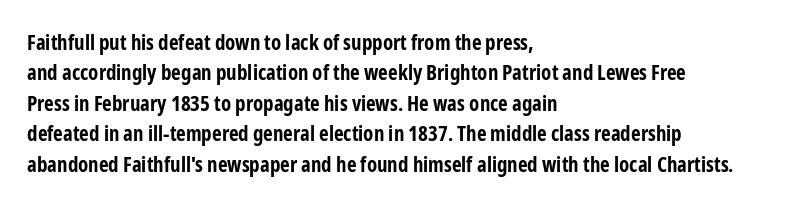
Q: Is the text bold? A: Yes.
Q: Is the text italic (slanted)? A: No, it is upright.
Q: Is the text underlined? A: No.
Q: How is the paragraph aligned? A: Left-aligned.
Q: Is the spacing between letters normal or unusually wide? A: Normal.
Q: Is the spacing between lines tight, normal or loose? A: Normal.
